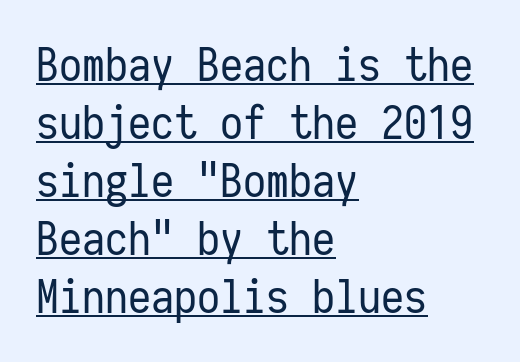
Each letter, wide or thin by design, is forced into the same width here. Does a line run under the words? Yes, clearly. Leading matches the norm, producing a regular column. Vertical strokes here are truly vertical.
